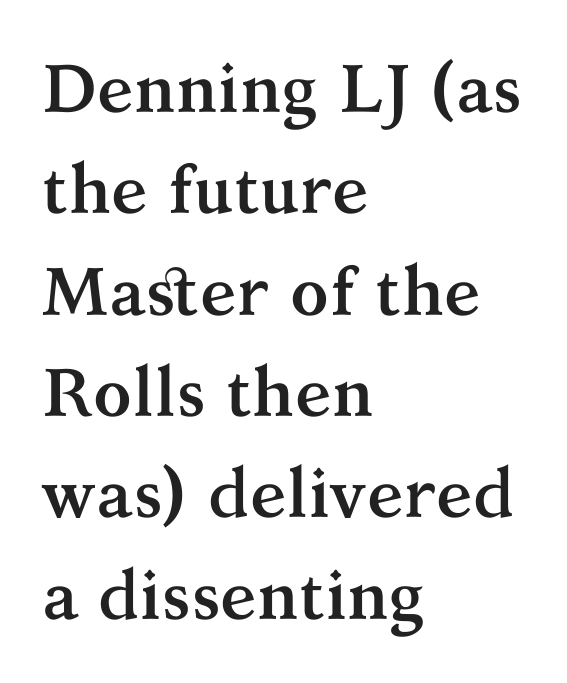
{"serif": "yes", "italic": "no", "bold": "yes", "weight": "semibold", "width": "normal", "stroke_contrast": "medium", "x_height": "medium", "monospaced": "no", "underline": "no", "align": "left", "line_spacing": "normal", "line_spacing_ratio": 1.49, "letter_spacing": "normal", "letter_spacing_em": 0.0, "glyph_px": 68}
